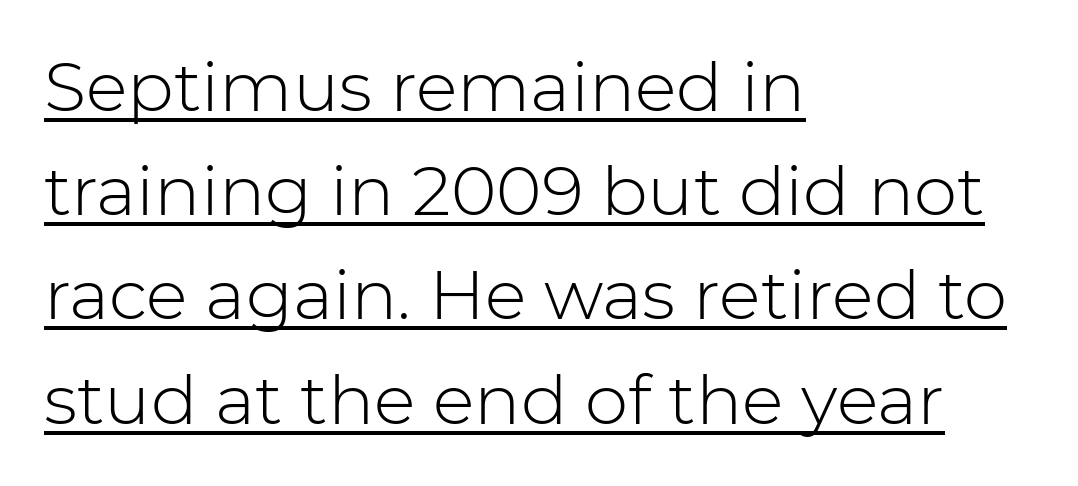
{"serif": "no", "italic": "no", "bold": "no", "weight": "light", "width": "normal", "stroke_contrast": "low", "x_height": "medium", "monospaced": "no", "underline": "yes", "align": "left", "line_spacing": "normal", "line_spacing_ratio": 1.51, "letter_spacing": "normal", "letter_spacing_em": 0.0, "glyph_px": 69}
